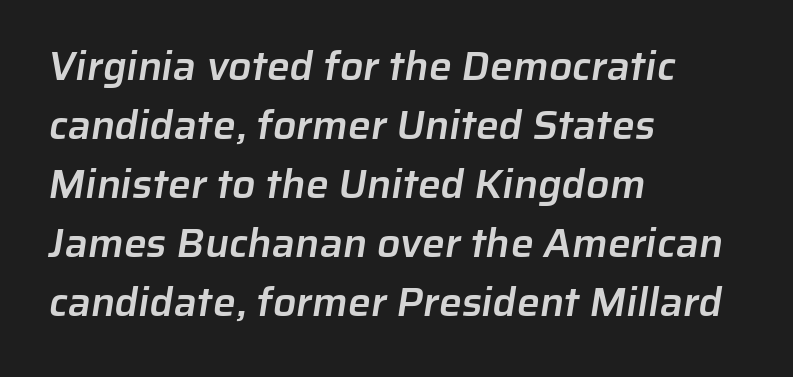
The block of text has a typical density, with ordinary space between rows. Underlining? Definitely not there. Nope, no serifs anywhere on these letters. The tracking reads as untouched default to a designer's eye. Moderately thickened strokes mark this as semibold type.
